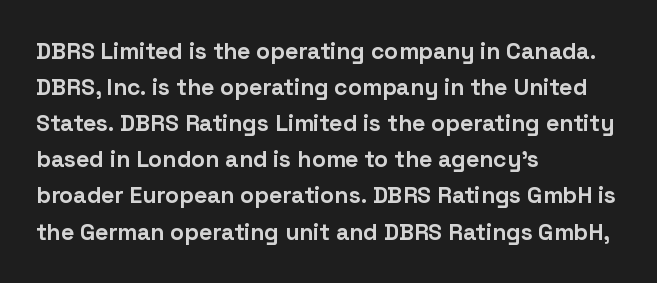
Notice how descenders clear the ascenders below comfortably — that's standard leading. The sample has been set heavy, in full bold. Italic? Not at all — the glyphs are vertical. A bare baseline throughout the passage. The rag falls on the right side of this text block. Inter-character spacing is left at the font's built-in metrics.
